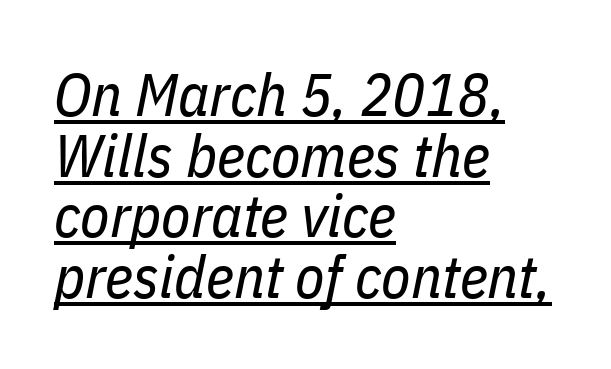
The image shows 60 px regular-weight, condensed type, italic (leaning right); set left-aligned, tight line spacing (1.01x), normal letter spacing, underlined; low stroke contrast and a medium x-height.
